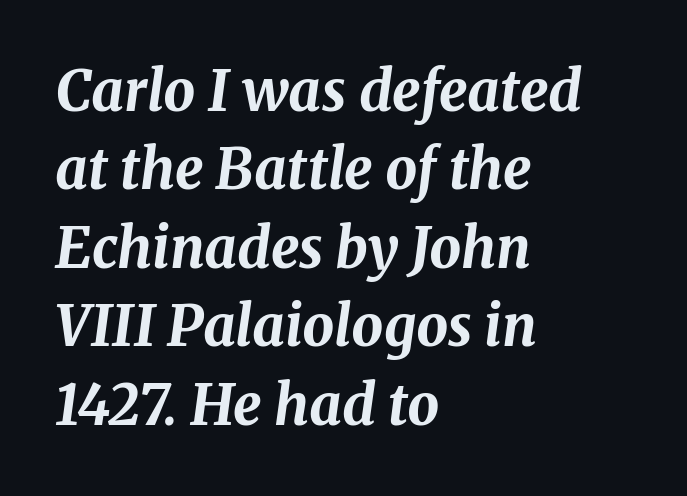
{"italic": "yes", "lean": "right", "slant_degrees": 8, "bold": "yes", "weight": "bold", "width": "normal", "stroke_contrast": "medium", "x_height": "medium", "monospaced": "no", "underline": "no", "align": "left", "line_spacing": "normal", "line_spacing_ratio": 1.4, "letter_spacing": "normal", "letter_spacing_em": 0.0, "glyph_px": 56}
